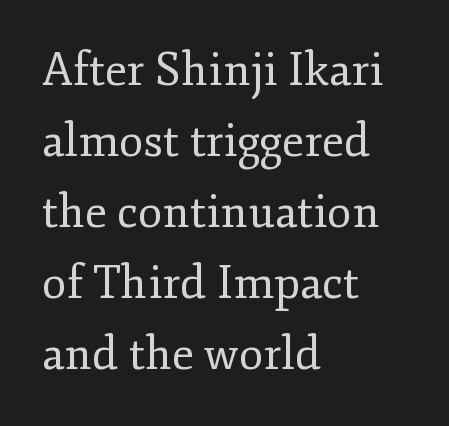
Reading down the block, your eye returns to a fixed left position each line. A typesetter would call this proportional, since set widths differ per character. Vertically, the passage feels balanced, rows spaced as you'd expect. Characters remain perfectly vertical along every line. Observe the serifs anchoring each vertical stroke in this sample.
